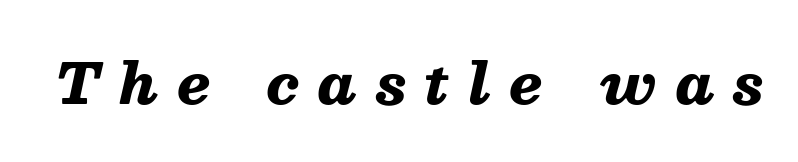
{"italic": "yes", "lean": "right", "slant_degrees": 13, "bold": "yes", "weight": "heavy", "width": "normal", "stroke_contrast": "medium", "x_height": "medium", "monospaced": "no", "underline": "no", "letter_spacing": "wide", "letter_spacing_em": 0.35, "glyph_px": 56}
